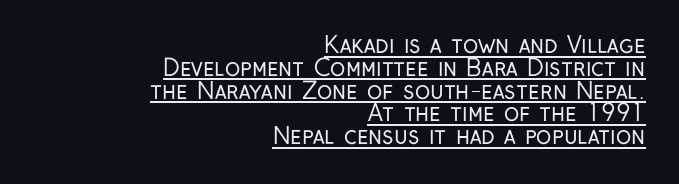
Short note: letters normally spaced. The letters stand straight up with perfectly vertical stems. The setting favours the right margin, as signatures and pull-quotes sometimes do. Students, observe the line beneath the letters — that is underlining. A quiet, ordinary-to-light weight characterises the typeface. Horizontal bands of white between lines are thin slivers.
